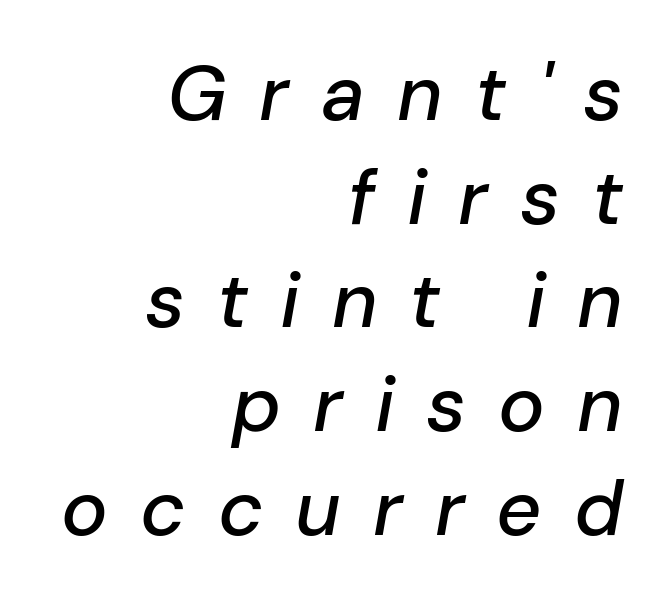
{"italic": "yes", "lean": "right", "slant_degrees": 10, "width": "normal", "stroke_contrast": "low", "x_height": "medium", "monospaced": "no", "underline": "no", "align": "right", "line_spacing": "normal", "line_spacing_ratio": 1.33, "letter_spacing": "wide", "letter_spacing_em": 0.41, "glyph_px": 78}
